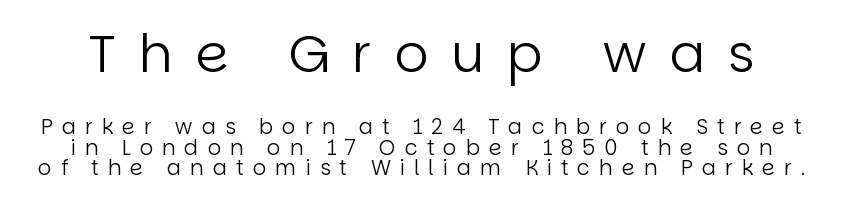
Q: Is the text bold? A: No.
Q: Is the text italic (slanted)? A: No, it is upright.
Q: Is the typeface a serif or a sans-serif typeface? A: Sans-serif.
Q: Is the text underlined? A: No.
Q: Is the spacing between letters normal or unusually wide? A: Unusually wide.
Q: Is the spacing between lines tight, normal or loose? A: Tight.
Q: Which block of text is set in a larger size, the first (top) or the second (bottom)? A: The first (top) one.
Q: Width (condensed, normal, or wide)? A: Normal.
Q: Stroke contrast? A: Low.
Q: x-height? A: Large.
Q: Monospaced? A: No.
